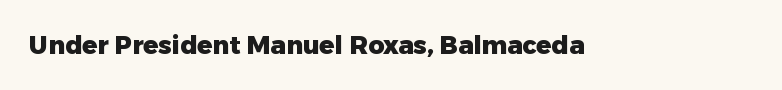
{"italic": "no", "bold": "yes", "underline": "no", "letter_spacing": "normal", "letter_spacing_em": 0.0, "glyph_px": 25}
